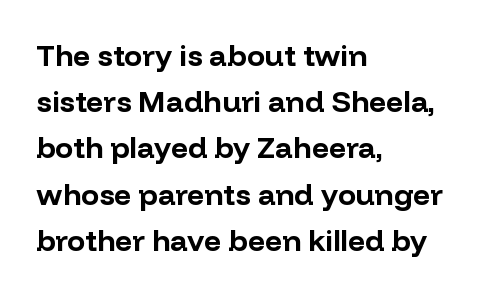
The image shows 30 px bold sans-serif type, upright; set left-aligned, normal line spacing (1.54x), normal letter spacing, not underlined; low stroke contrast and a medium x-height.
